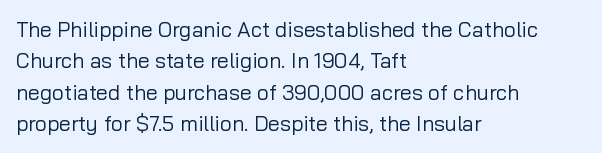
Ordinary non-slanted type is in use. Honestly, the row spacing looks completely unremarkable. These lines keep a tight, regular rhythm from letter to letter. These lines stack with their left ends in a neat column.
